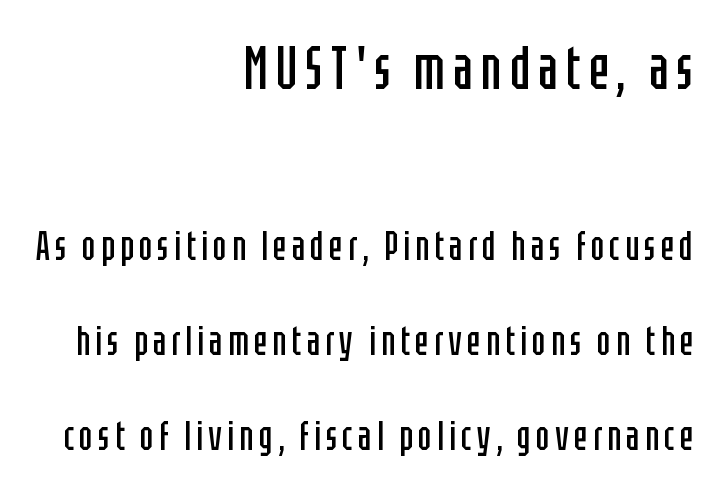
A student would call this right alignment; a typographer would say flush right, rag left. Each letter keeps its own natural width here, so spacing adapts to shape. The foot of each line stays bare and open. Does the leading feel generous? Absolutely, it's lavish. Is this a heavy cut? Hardly; it is regular or lighter.
